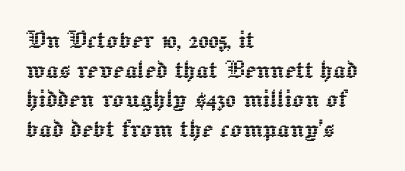
Q: Is the text italic (slanted)? A: No, it is upright.
Q: Is the text underlined? A: No.
Q: How is the paragraph aligned? A: Left-aligned.
Q: Is the spacing between letters normal or unusually wide? A: Normal.
Q: Is the spacing between lines tight, normal or loose? A: Tight.
Q: Width (condensed, normal, or wide)? A: Normal.
Q: x-height? A: Medium.
Q: Monospaced? A: No.
